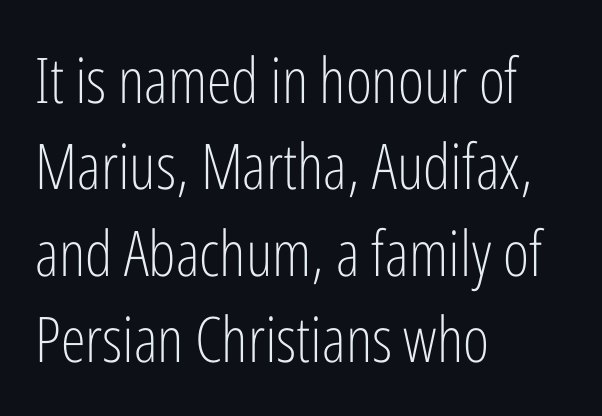
{"serif": "no", "italic": "no", "bold": "no", "weight": "light", "width": "condensed", "stroke_contrast": "low", "x_height": "medium", "monospaced": "no", "underline": "no", "align": "left", "line_spacing": "normal", "line_spacing_ratio": 1.37, "letter_spacing": "normal", "letter_spacing_em": 0.0, "glyph_px": 63}
